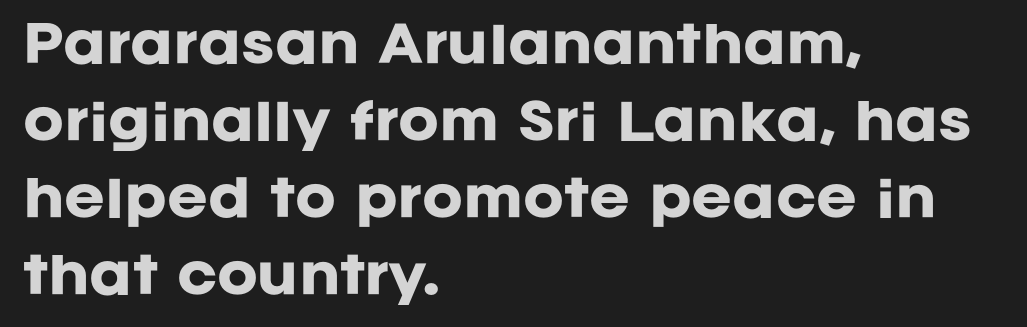
The image shows 49 px heavy sans-serif type, upright; set left-aligned, normal line spacing (1.57x), normal letter spacing, not underlined; low stroke contrast and a large x-height.
